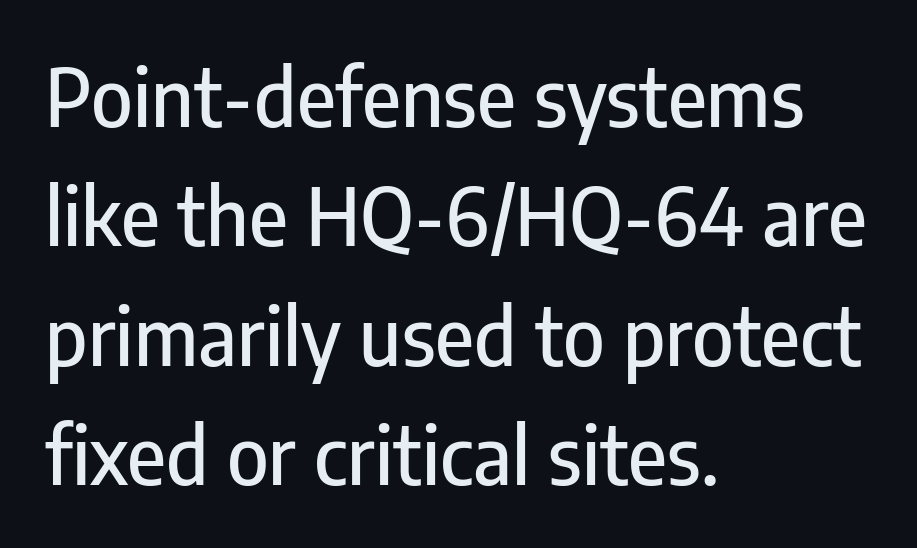
Q: Is the text italic (slanted)? A: No, it is upright.
Q: Is the typeface a serif or a sans-serif typeface? A: Sans-serif.
Q: Is the text underlined? A: No.
Q: How is the paragraph aligned? A: Left-aligned.
Q: Is the spacing between letters normal or unusually wide? A: Normal.
Q: Is the spacing between lines tight, normal or loose? A: Normal.
Q: Width (condensed, normal, or wide)? A: Condensed.
Q: Stroke contrast? A: Low.
Q: x-height? A: Medium.
Q: Monospaced? A: No.
